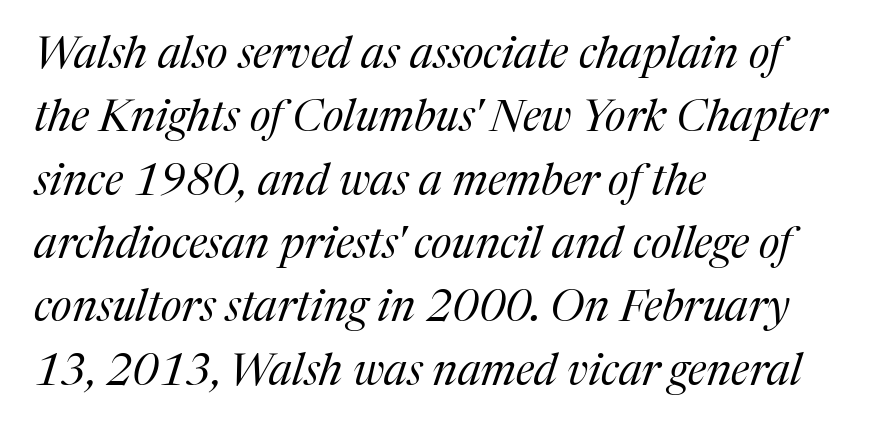
Q: Is the text bold? A: No.
Q: Is the text italic (slanted)? A: Yes, it leans right by about 17 degrees.
Q: Is the typeface a serif or a sans-serif typeface? A: Serif.
Q: Is the text underlined? A: No.
Q: How is the paragraph aligned? A: Left-aligned.
Q: Is the spacing between letters normal or unusually wide? A: Normal.
Q: Is the spacing between lines tight, normal or loose? A: Normal.
Q: Width (condensed, normal, or wide)? A: Normal.
Q: Stroke contrast? A: Medium.
Q: x-height? A: Medium.
Q: Monospaced? A: No.
